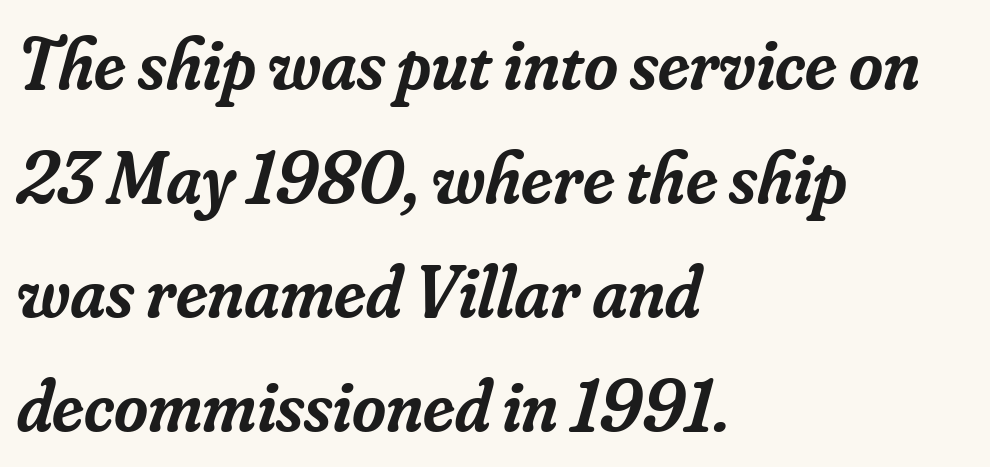
Q: Is the text bold? A: Semi-bold.
Q: Is the text italic (slanted)? A: Yes, it leans right by about 16 degrees.
Q: Is the typeface a serif or a sans-serif typeface? A: Serif.
Q: Is the text underlined? A: No.
Q: How is the paragraph aligned? A: Left-aligned.
Q: Is the spacing between letters normal or unusually wide? A: Normal.
Q: Is the spacing between lines tight, normal or loose? A: Normal.
Q: Width (condensed, normal, or wide)? A: Normal.
Q: Stroke contrast? A: Low.
Q: x-height? A: Small.
Q: Monospaced? A: No.
